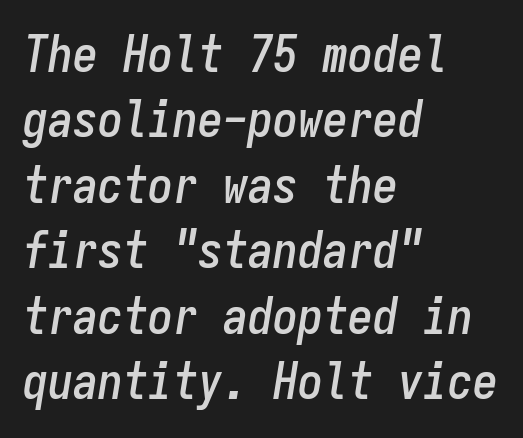
These lines sit exactly where default settings would place them. Does extra space separate the letters? No, they use regular spacing. Lines of text with bare space underneath. The rendering applies a slant to the glyphs. Think of a typewriter: that constant character pitch is what you see here.
